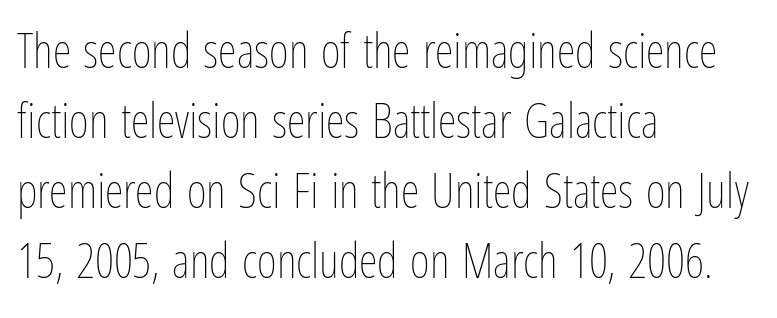
The image shows 48 px thin, condensed type, upright; set left-aligned, normal line spacing (1.46x), normal letter spacing, not underlined; low stroke contrast and a medium x-height.
